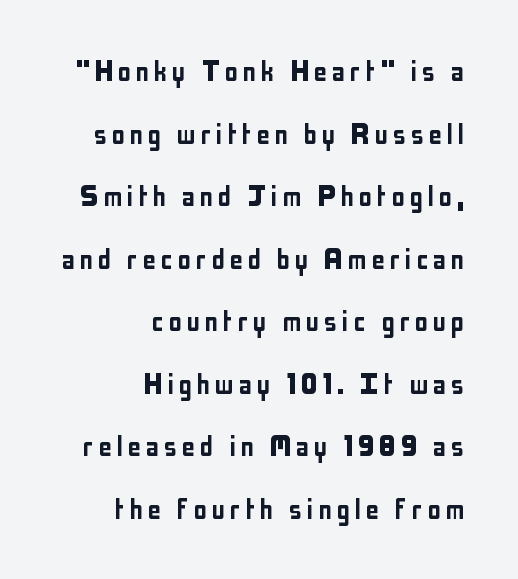
The image shows 34 px condensed sans-serif type, upright; set right-aligned, line spacing 1.84x, not underlined; low stroke contrast and a medium x-height.
